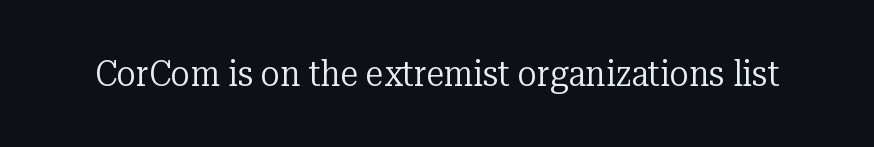
Q: Is the text bold? A: No.
Q: Is the text italic (slanted)? A: No, it is upright.
Q: Is the typeface a serif or a sans-serif typeface? A: Serif.
Q: Is the text underlined? A: No.
Q: Is the spacing between letters normal or unusually wide? A: Normal.
Q: Width (condensed, normal, or wide)? A: Normal.
Q: Stroke contrast? A: Low.
Q: x-height? A: Medium.
Q: Monospaced? A: No.
